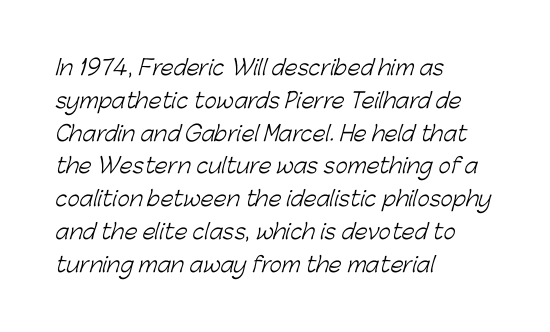
The image shows 21 px text type; set left-aligned, normal line spacing (1.56x), normal letter spacing, not underlined.
